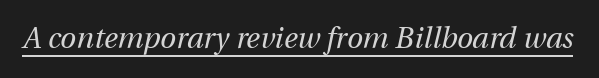
The image shows 29 px regular-weight type, italic (leaning right); set normal letter spacing, underlined; medium stroke contrast and a medium x-height.
